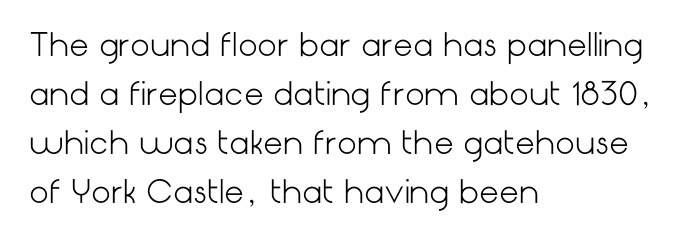
The image shows 31 px light sans-serif type, upright; set left-aligned, normal line spacing (1.58x), normal letter spacing, not underlined; low stroke contrast and a medium x-height.
